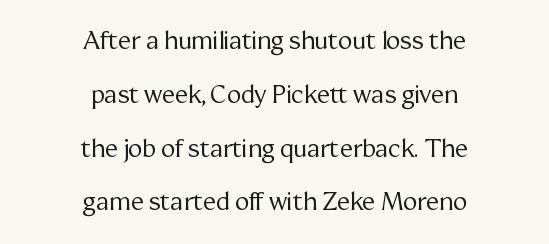
The image shows 24 px text type, upright; set centered, loose line spacing (2.24x), normal letter spacing, not underlined.
